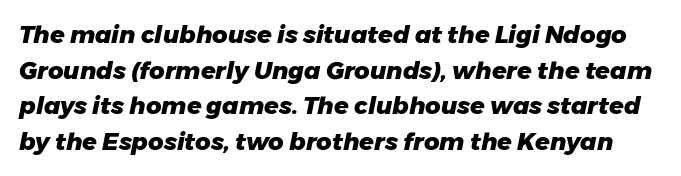
The image shows 24 px bold type, italic (leaning right); set normal line spacing (1.48x), normal letter spacing, not underlined.
